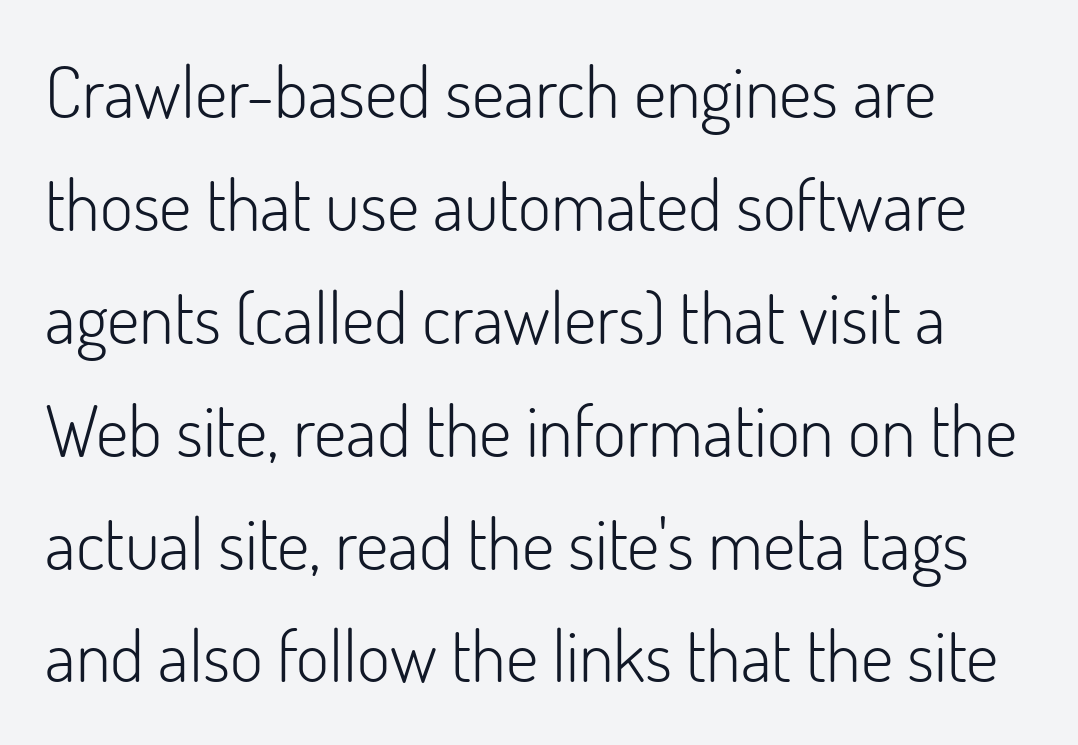
Q: Is the text bold? A: No.
Q: Is the text italic (slanted)? A: No, it is upright.
Q: Is the typeface a serif or a sans-serif typeface? A: Sans-serif.
Q: Is the text underlined? A: No.
Q: Is the spacing between letters normal or unusually wide? A: Normal.
Q: Is the spacing between lines tight, normal or loose? A: Normal.
Q: Width (condensed, normal, or wide)? A: Normal.
Q: Stroke contrast? A: Low.
Q: x-height? A: Small.
Q: Monospaced? A: No.
